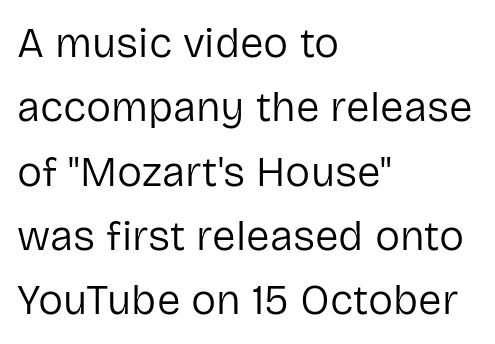
Q: Is the text bold? A: No.
Q: Is the text italic (slanted)? A: No, it is upright.
Q: Is the typeface a serif or a sans-serif typeface? A: Sans-serif.
Q: Is the text underlined? A: No.
Q: How is the paragraph aligned? A: Left-aligned.
Q: Is the spacing between letters normal or unusually wide? A: Normal.
Q: Is the spacing between lines tight, normal or loose? A: Normal.
Q: Width (condensed, normal, or wide)? A: Normal.
Q: Stroke contrast? A: Low.
Q: x-height? A: Medium.
Q: Monospaced? A: No.
